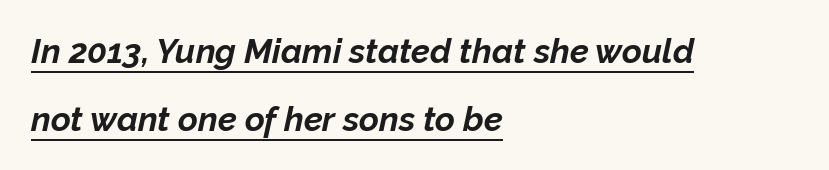
The image shows 34 px bold type, italic (leaning right); set left-aligned, loose line spacing (2.0x), normal letter spacing, underlined; low stroke contrast and a medium x-height.
